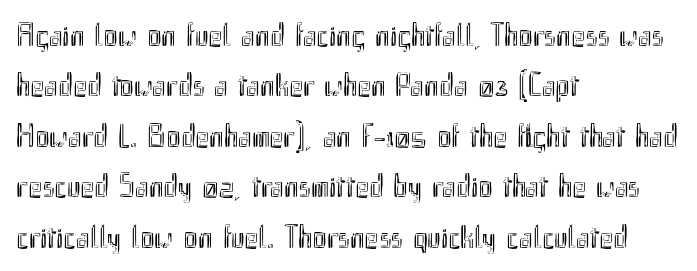
The image shows 33 px condensed type, upright; set left-aligned, normal line spacing (1.53x), normal letter spacing, not underlined; a small x-height.
